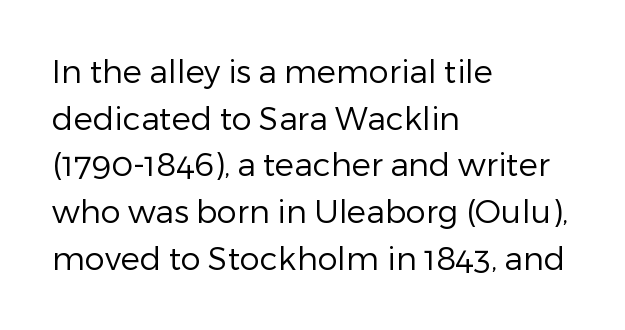
Notice how the stems are strictly vertical — no italics here. The passage shown is typeset with a sans-serif family. There is no visible air inserted between adjacent glyphs. The passage shown is not bold in any degree. Rows of type keep a routine distance in the vertical direction. Here the designer chose a conventional face with non-uniform glyph widths.
